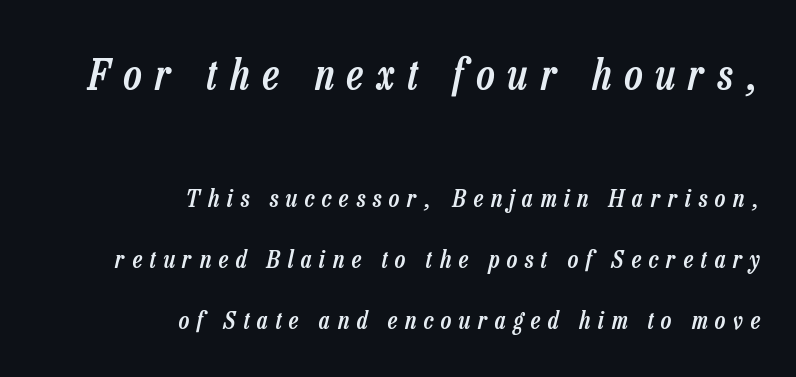
{"italic": "yes", "lean": "right", "slant_degrees": 13, "bold": "semi", "weight": "semibold", "width": "condensed", "stroke_contrast": "low", "x_height": "medium", "monospaced": "no", "underline": "no", "align": "right", "line_spacing": "loose", "line_spacing_ratio": 2.44, "letter_spacing": "wide", "letter_spacing_em": 0.31, "larger_block": "first", "size_ratio": 1.72, "glyph_px": 43}
